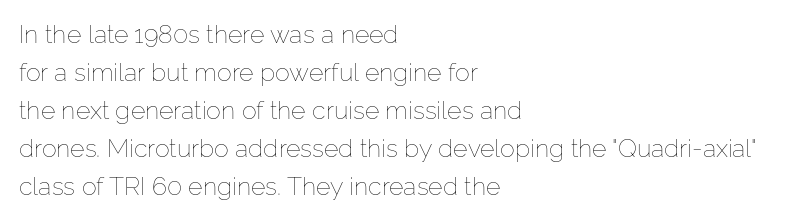
The image shows 25 px text type, upright; set left-aligned, normal line spacing (1.52x), normal letter spacing, not underlined.
